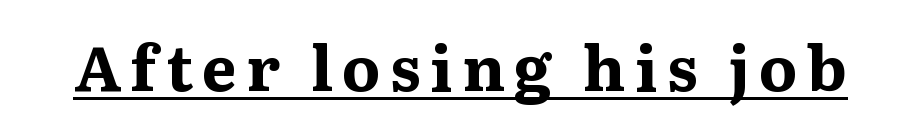
{"serif": "yes", "italic": "no", "bold": "yes", "weight": "bold", "width": "normal", "stroke_contrast": "medium", "x_height": "medium", "monospaced": "no", "underline": "yes", "glyph_px": 62}
